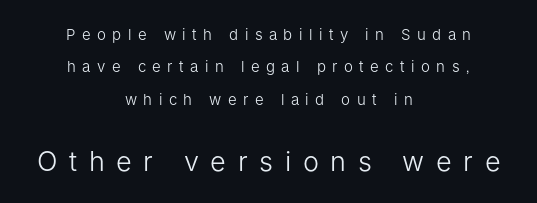
Q: Is the text bold? A: No.
Q: Is the text italic (slanted)? A: No, it is upright.
Q: Is the text underlined? A: No.
Q: How is the paragraph aligned? A: Centered.
Q: Is the spacing between letters normal or unusually wide? A: Unusually wide.
Q: Is the spacing between lines tight, normal or loose? A: Loose.
Q: Which block of text is set in a larger size, the first (top) or the second (bottom)? A: The second (bottom) one.
